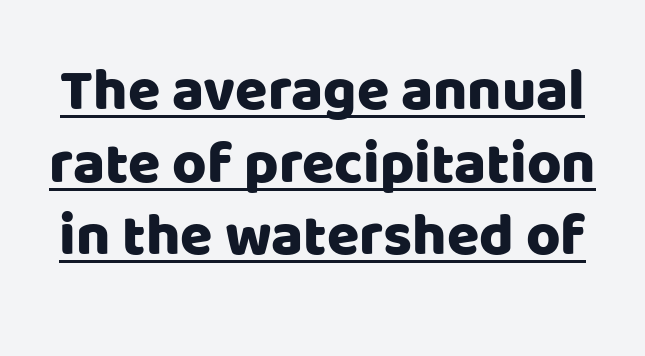
When letters stand straight like this, we call the style roman or upright. Do the characters align in a grid? No, the font is proportional. Between one letter and the next there's only the usual sliver of space. Nothing sits at the stroke ends, so this counts as sans-serif. The rendering uses the underline text-decoration.
